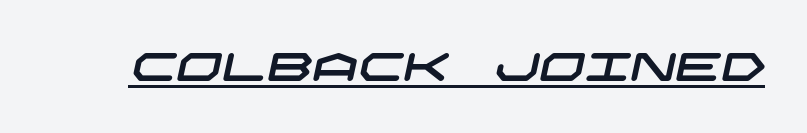
Q: Is the typeface a serif or a sans-serif typeface? A: Sans-serif.
Q: Is the text underlined? A: Yes.
Q: Is the spacing between letters normal or unusually wide? A: Normal.
Q: Width (condensed, normal, or wide)? A: Wide.
Q: Stroke contrast? A: Low.
Q: x-height? A: Large.
